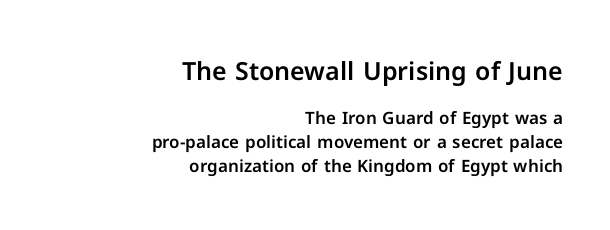
The image shows 25 px text type, upright; set right-aligned, normal line spacing (1.4x), normal letter spacing, not underlined; the first (top) block is 1.47x larger.
